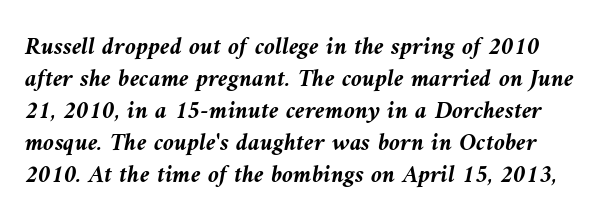
You'd pick this weight for a headline — it's a proper bold. Line spacing here is normal. The letters are slanted; this is an italic face. Honestly, there is no underline to notice here at all. This rendering leaves character spacing at its baseline value.
